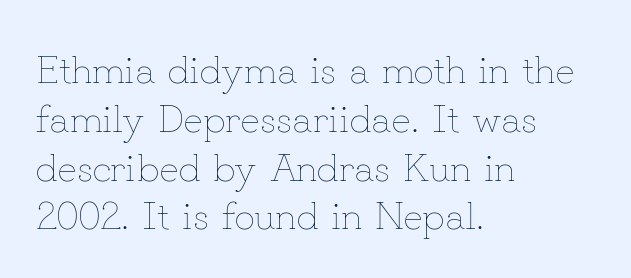
{"italic": "no", "bold": "no", "weight": "thin", "width": "normal", "stroke_contrast": "low", "x_height": "small", "monospaced": "no", "underline": "no", "align": "left", "line_spacing_ratio": 1.22, "letter_spacing": "normal", "letter_spacing_em": 0.0, "glyph_px": 40}
